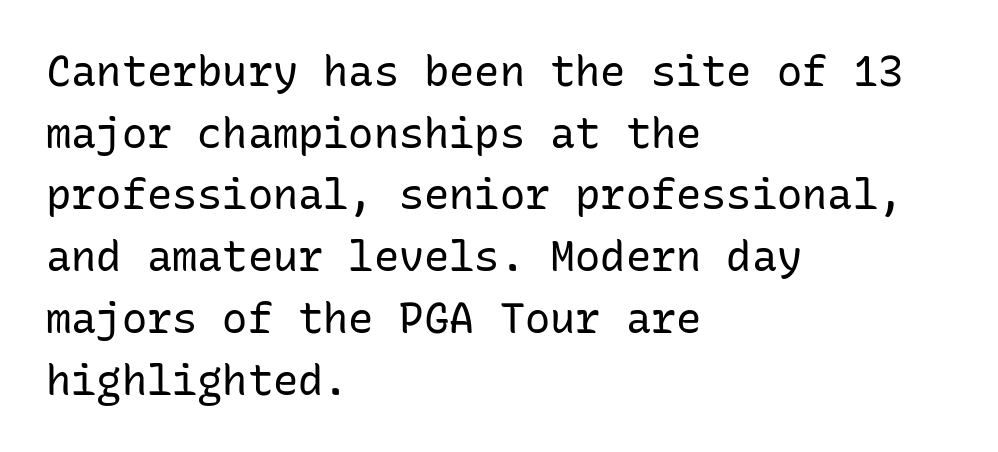
This rendering leaves character spacing at its baseline value. You could count columns in this text — the font is strictly monospaced. Are there feet on the stems? There aren't — it's a sans. The space between consecutive lines is moderate. Line starts are locked; line ends wander.
